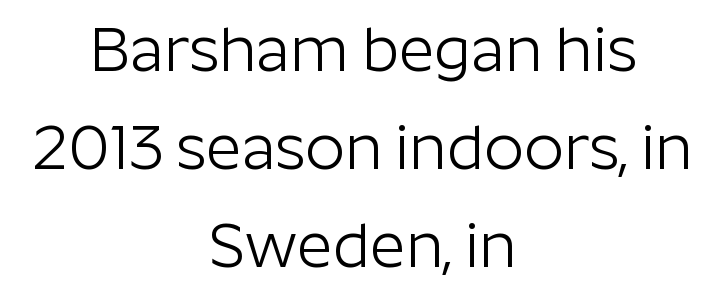
The image shows 62 px light sans-serif type, upright; set centered, normal line spacing (1.58x), normal letter spacing, not underlined; low stroke contrast and a medium x-height.
